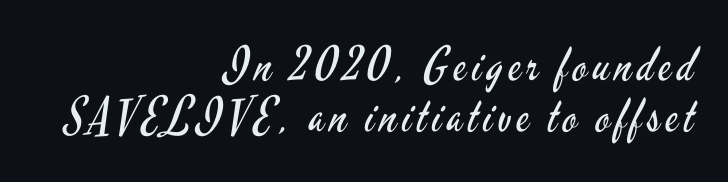
{"serif": "no", "bold": "no", "weight": "regular", "width": "condensed", "stroke_contrast": "low", "x_height": "small", "monospaced": "no", "underline": "no", "align": "right", "line_spacing": "tight", "line_spacing_ratio": 1.09, "glyph_px": 47}
